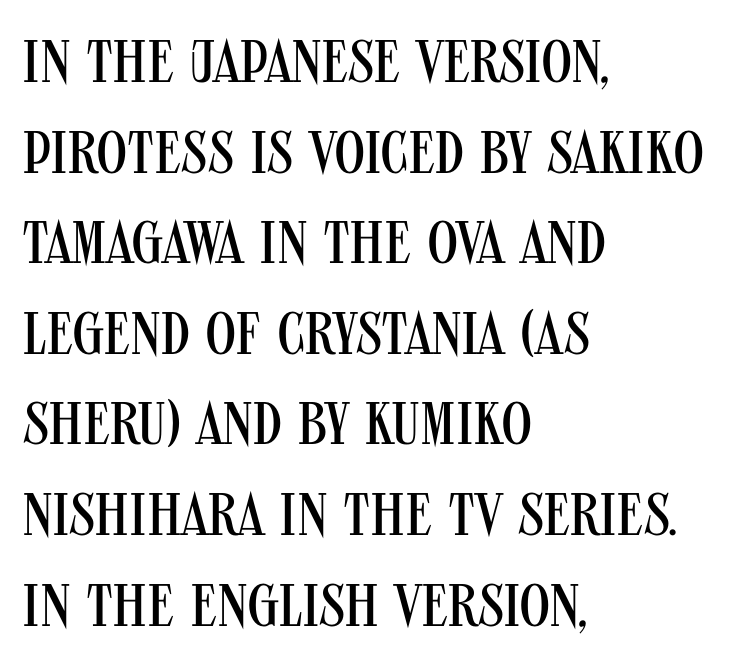
{"serif": "no", "italic": "no", "bold": "no", "weight": "regular", "width": "condensed", "stroke_contrast": "medium", "x_height": "large", "monospaced": "no", "underline": "no", "align": "left", "line_spacing": "normal", "line_spacing_ratio": 1.51, "letter_spacing": "normal", "letter_spacing_em": 0.0, "glyph_px": 60}
